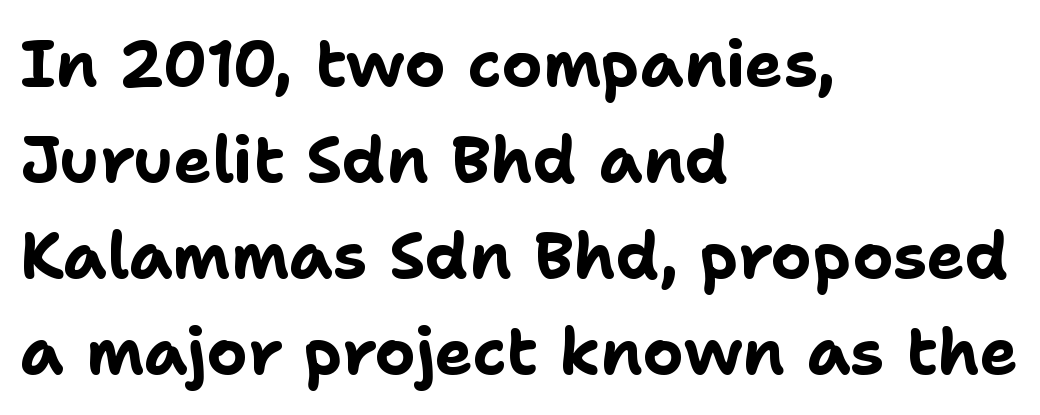
The image shows 64 px bold sans-serif type, upright; set left-aligned, normal line spacing (1.5x), normal letter spacing, not underlined; low stroke contrast and a medium x-height.
